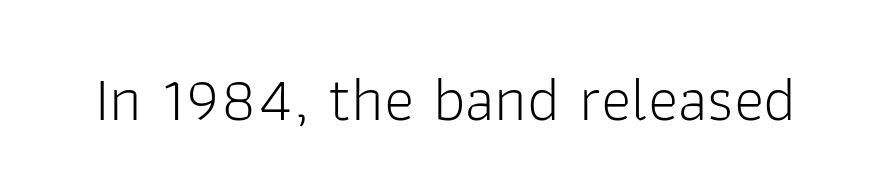
The image shows 64 px light sans-serif type, upright; set normal letter spacing, not underlined; low stroke contrast and a medium x-height.
